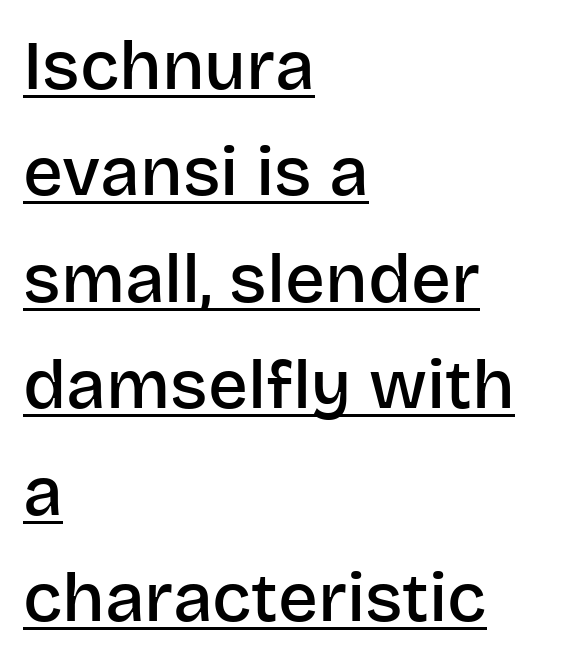
Q: Is the text bold? A: Semi-bold.
Q: Is the text italic (slanted)? A: No, it is upright.
Q: Is the typeface a serif or a sans-serif typeface? A: Sans-serif.
Q: Is the text underlined? A: Yes.
Q: How is the paragraph aligned? A: Left-aligned.
Q: Is the spacing between letters normal or unusually wide? A: Normal.
Q: Is the spacing between lines tight, normal or loose? A: Normal.
Q: Width (condensed, normal, or wide)? A: Normal.
Q: Stroke contrast? A: Low.
Q: x-height? A: Large.
Q: Monospaced? A: No.
